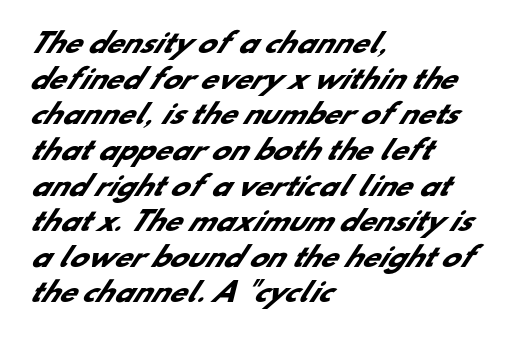
{"bold": "yes", "underline": "no", "align": "left", "line_spacing": "normal", "line_spacing_ratio": 1.32, "letter_spacing": "normal", "letter_spacing_em": 0.0, "glyph_px": 27}
